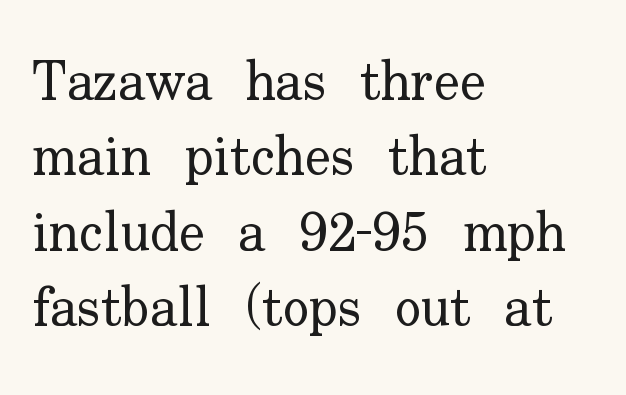
The image shows 55 px regular-weight serif type, upright; set left-aligned, normal line spacing (1.37x), normal letter spacing, not underlined; low stroke contrast and a small x-height.
